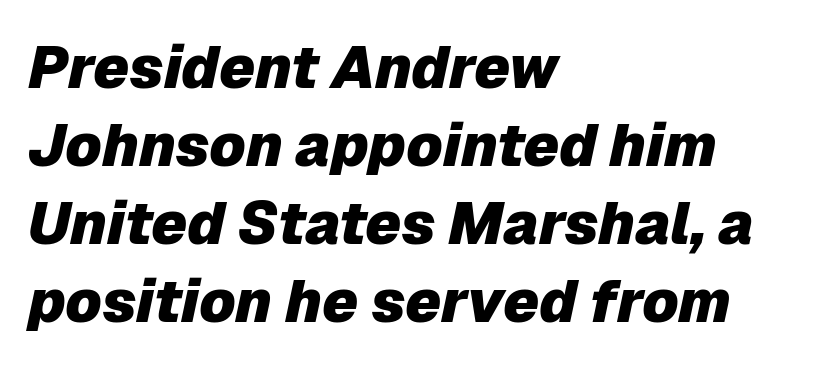
Whoever set this chose a conventional vertical rhythm. Italic: yes, the glyphs are oblique. The line texture is even and compact thanks to regular tracking. The space directly below the letters is spotless. The passage shown is typed in a proportional face where columns would drift.
